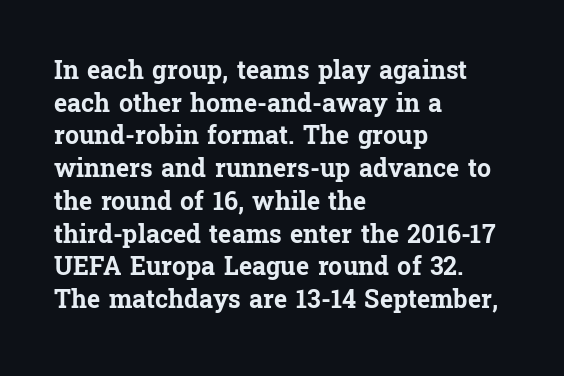
You could call the tracking neutral — neither tight nor loose. Ordinary non-slanted type is in use. Heavy, bold letterforms. Does the copy run flush right? No — it runs flush left. Regular leading.
